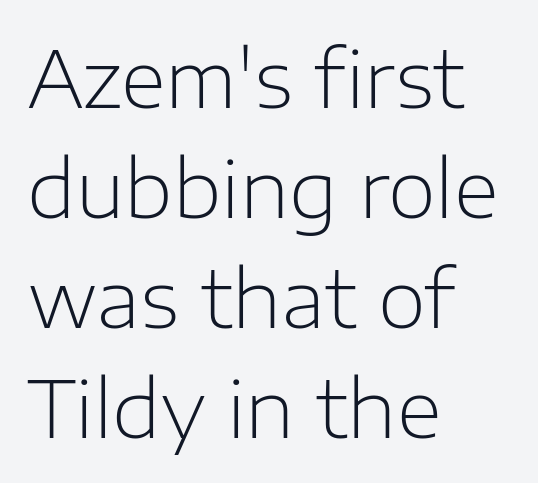
The image shows 78 px light sans-serif type, upright; set left-aligned, normal line spacing (1.41x), normal letter spacing, not underlined; low stroke contrast and a medium x-height.
